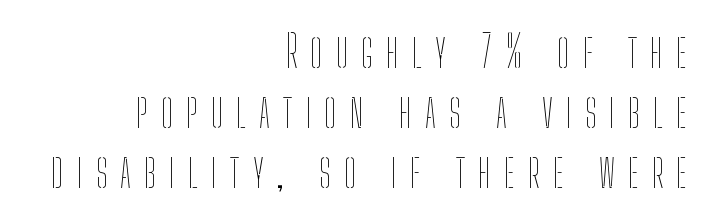
{"italic": "no", "bold": "no", "weight": "thin", "width": "condensed", "stroke_contrast": "low", "x_height": "medium", "monospaced": "no", "underline": "no", "align": "right", "line_spacing": "normal", "line_spacing_ratio": 1.36, "letter_spacing": "wide", "letter_spacing_em": 0.3, "glyph_px": 44}
